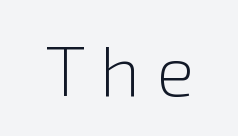
On a weight scale, this lands at 450 or below. The rendering uses natural spacing where letterforms have individual widths. Display-style spreading of the glyphs; the letterfit is very open. Tall strokes in this sample are plumb rather than angled. Check where the strokes stop: nothing finishes them off — pure sans.
